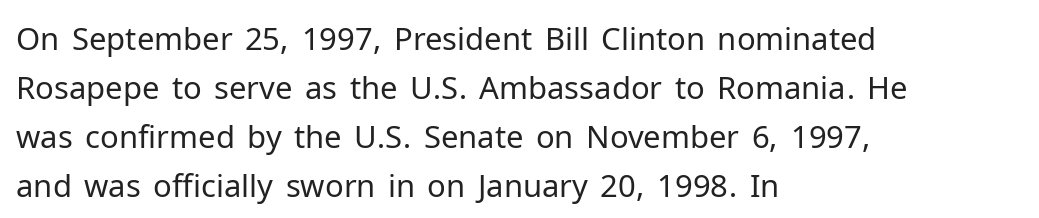
{"serif": "no", "italic": "no", "bold": "no", "weight": "regular", "width": "normal", "stroke_contrast": "low", "x_height": "medium", "monospaced": "no", "underline": "no", "align": "left", "line_spacing": "normal", "line_spacing_ratio": 1.58, "letter_spacing": "normal", "letter_spacing_em": 0.0, "glyph_px": 31}
